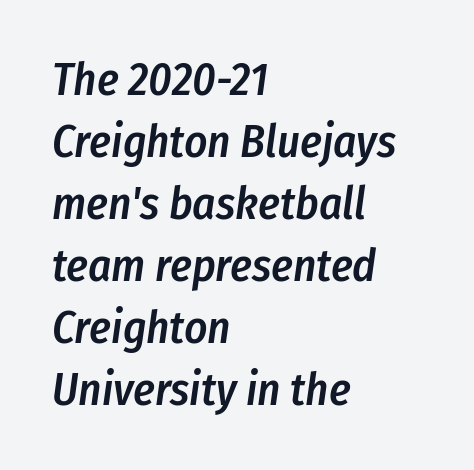
The image shows 45 px semibold, condensed type, italic (leaning right); set left-aligned, normal line spacing (1.38x), normal letter spacing, not underlined; low stroke contrast and a medium x-height.
